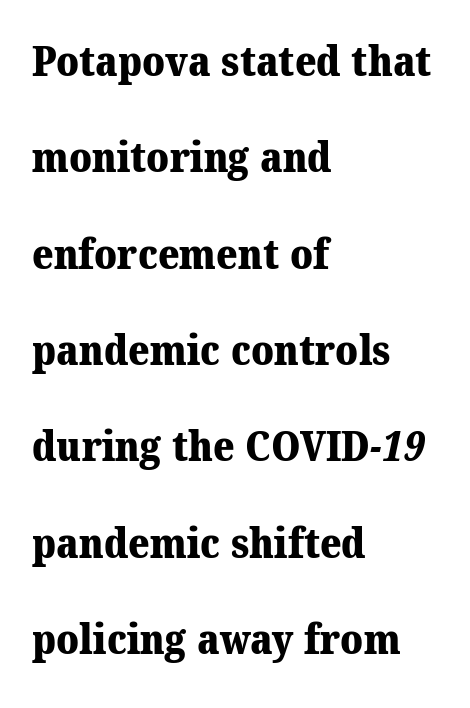
The image shows 41 px heavy serif type; set left-aligned, loose line spacing (2.35x), normal letter spacing, not underlined; medium stroke contrast and a medium x-height.
